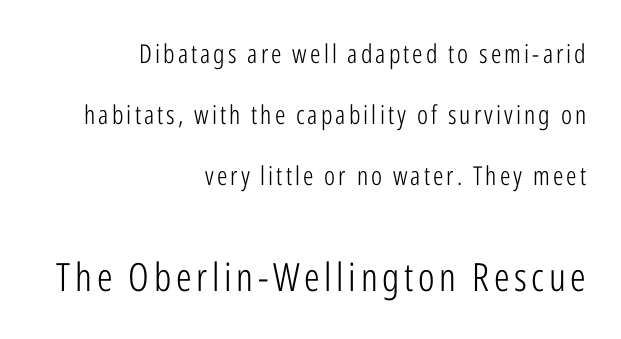
Q: Is the text bold? A: No.
Q: Is the text italic (slanted)? A: No, it is upright.
Q: Is the typeface a serif or a sans-serif typeface? A: Sans-serif.
Q: Is the text underlined? A: No.
Q: How is the paragraph aligned? A: Right-aligned.
Q: Is the spacing between lines tight, normal or loose? A: Loose.
Q: Which block of text is set in a larger size, the first (top) or the second (bottom)? A: The second (bottom) one.
Q: Width (condensed, normal, or wide)? A: Condensed.
Q: Stroke contrast? A: Low.
Q: x-height? A: Medium.
Q: Monospaced? A: No.
